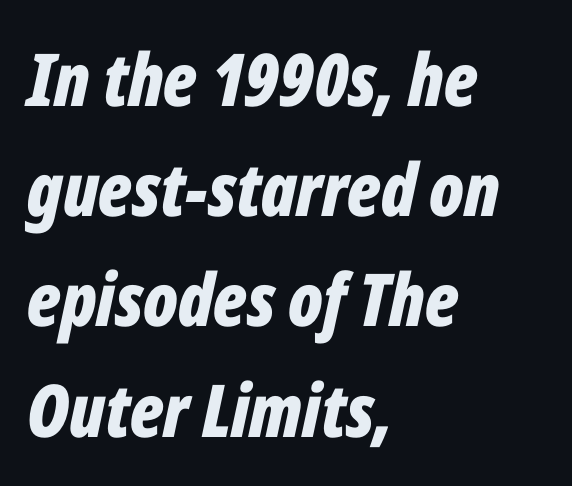
Notice how descenders clear the ascenders below comfortably — that's standard leading. Slant detected: the letters are inclined. The letterforms sit shoulder to shoulder at normal distance. In terms of weight, the rendering is a true, heavy bold.
